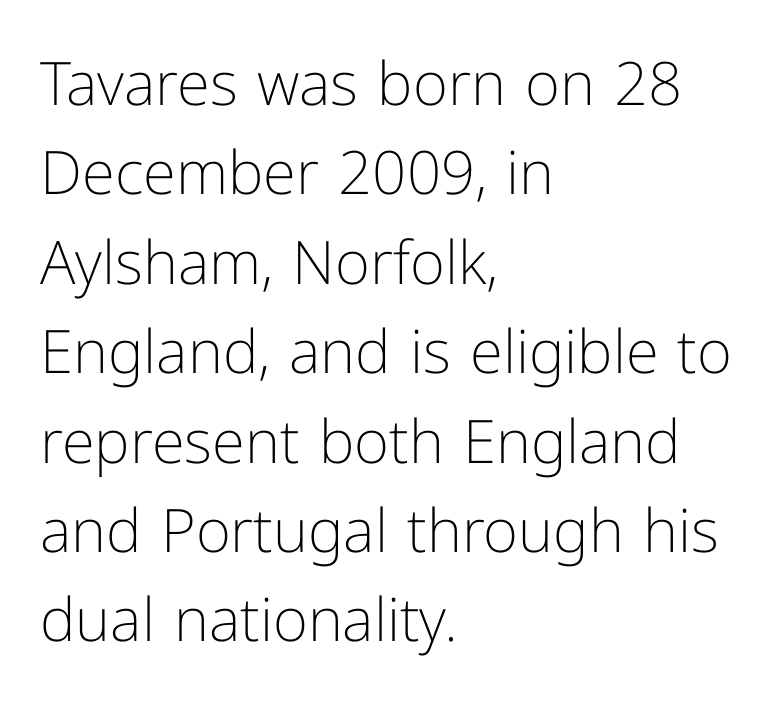
The image shows 60 px light sans-serif type, upright; set left-aligned, normal line spacing (1.49x), normal letter spacing, not underlined; low stroke contrast and a medium x-height.
